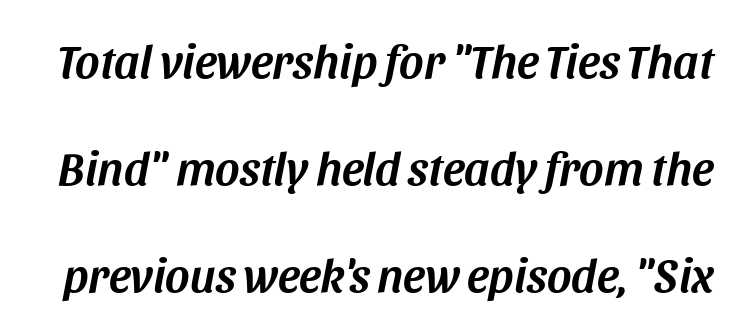
Q: Is the text italic (slanted)? A: Yes, it leans right by about 11 degrees.
Q: Is the text underlined? A: No.
Q: Is the spacing between letters normal or unusually wide? A: Normal.
Q: Is the spacing between lines tight, normal or loose? A: Loose.
Q: Width (condensed, normal, or wide)? A: Normal.
Q: Stroke contrast? A: Medium.
Q: x-height? A: Large.
Q: Monospaced? A: No.
